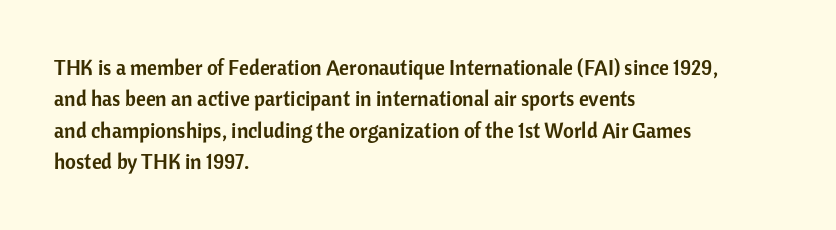
The image shows 21 px text type, upright; set left-aligned, normal line spacing (1.5x), normal letter spacing, not underlined.
